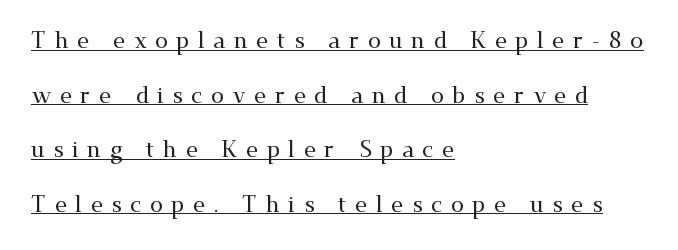
Q: Is the text italic (slanted)? A: No, it is upright.
Q: Is the text underlined? A: Yes.
Q: How is the paragraph aligned? A: Left-aligned.
Q: Is the spacing between letters normal or unusually wide? A: Unusually wide.
Q: Is the spacing between lines tight, normal or loose? A: Loose.
